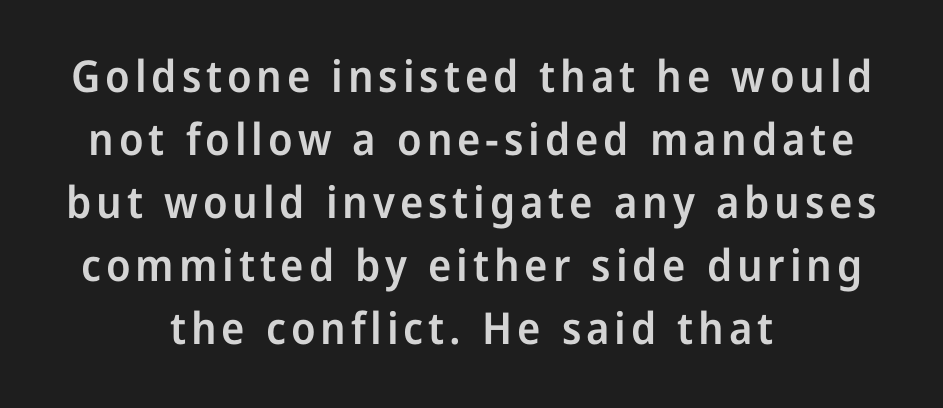
The image shows 44 px semibold sans-serif type, upright; set centered, normal line spacing (1.43x), not underlined; low stroke contrast and a medium x-height.
